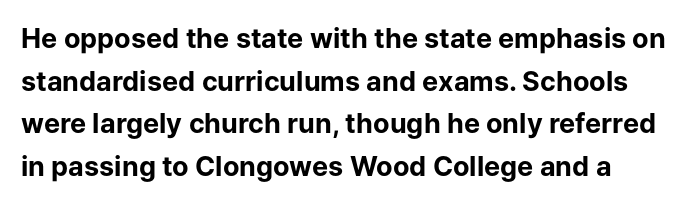
The image shows 27 px bold type, upright; set normal line spacing (1.58x), normal letter spacing, not underlined.
